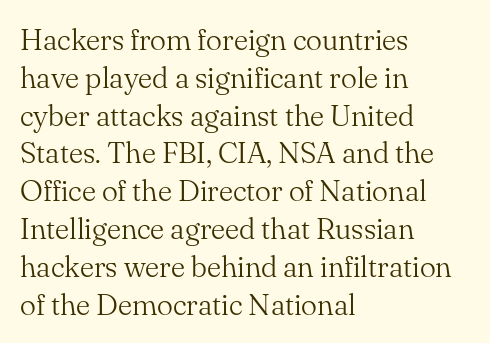
Q: Is the text bold? A: No.
Q: Is the text italic (slanted)? A: No, it is upright.
Q: Is the typeface a serif or a sans-serif typeface? A: Serif.
Q: Is the text underlined? A: No.
Q: How is the paragraph aligned? A: Left-aligned.
Q: Is the spacing between letters normal or unusually wide? A: Normal.
Q: Is the spacing between lines tight, normal or loose? A: Normal.
Q: Width (condensed, normal, or wide)? A: Normal.
Q: Stroke contrast? A: Medium.
Q: x-height? A: Small.
Q: Monospaced? A: No.
